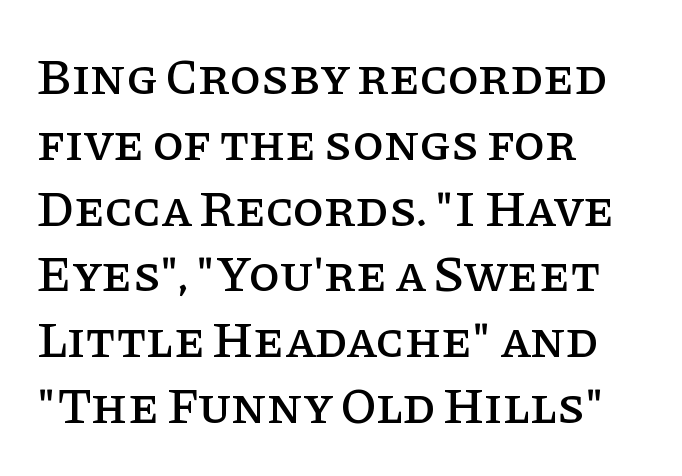
{"serif": "yes", "italic": "no", "width": "normal", "stroke_contrast": "low", "x_height": "large", "monospaced": "no", "underline": "no", "align": "left", "line_spacing": "normal", "line_spacing_ratio": 1.29, "letter_spacing": "normal", "letter_spacing_em": 0.0, "glyph_px": 51}
